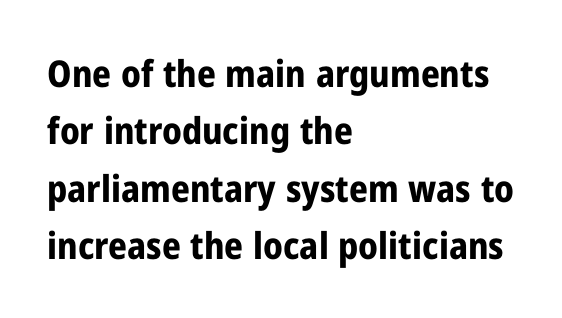
Q: Is the text bold? A: Yes.
Q: Is the text italic (slanted)? A: No, it is upright.
Q: Is the typeface a serif or a sans-serif typeface? A: Sans-serif.
Q: Is the text underlined? A: No.
Q: How is the paragraph aligned? A: Left-aligned.
Q: Is the spacing between letters normal or unusually wide? A: Normal.
Q: Is the spacing between lines tight, normal or loose? A: Normal.
Q: Width (condensed, normal, or wide)? A: Condensed.
Q: Stroke contrast? A: Low.
Q: x-height? A: Medium.
Q: Monospaced? A: No.
